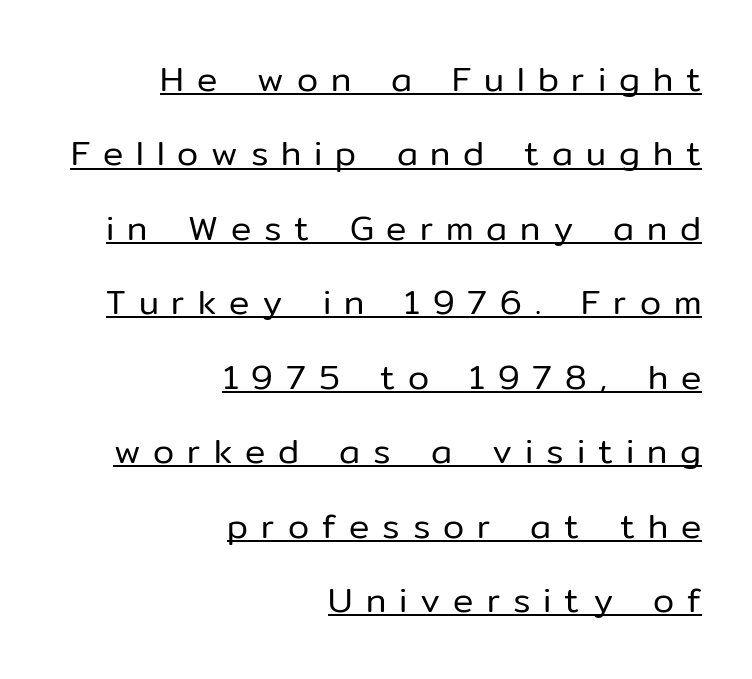
The image shows 34 px regular-weight sans-serif type, upright; set right-aligned, loose line spacing (2.19x), unusually wide letter spacing (+0.38 em), underlined; low stroke contrast and a medium x-height.
